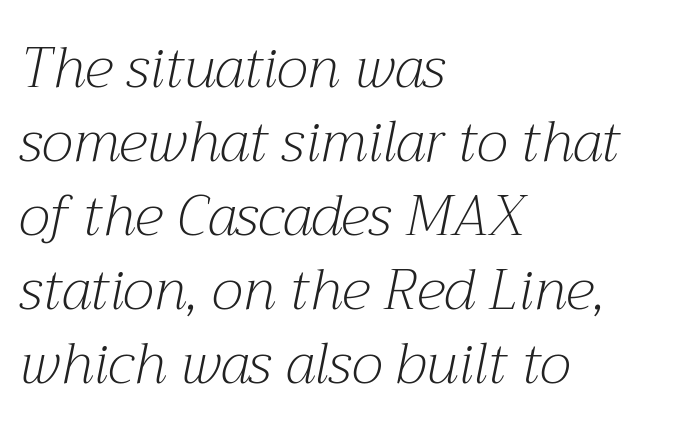
{"serif": "yes", "italic": "yes", "lean": "right", "slant_degrees": 12, "bold": "no", "weight": "light", "width": "normal", "stroke_contrast": "medium", "x_height": "medium", "monospaced": "no", "underline": "no", "align": "left", "line_spacing": "normal", "line_spacing_ratio": 1.32, "letter_spacing": "normal", "letter_spacing_em": 0.0, "glyph_px": 56}
